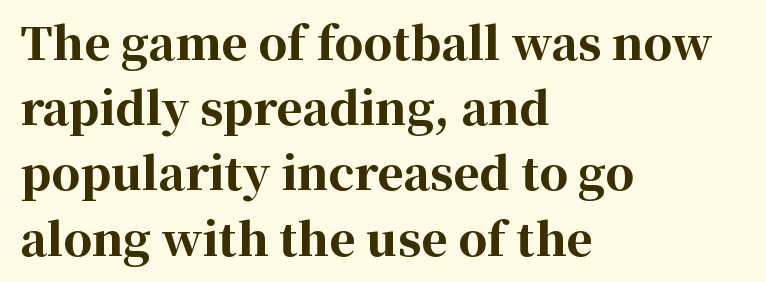
Q: Is the text bold? A: Yes.
Q: Is the text italic (slanted)? A: No, it is upright.
Q: Is the typeface a serif or a sans-serif typeface? A: Serif.
Q: Is the text underlined? A: No.
Q: How is the paragraph aligned? A: Left-aligned.
Q: Is the spacing between letters normal or unusually wide? A: Normal.
Q: Is the spacing between lines tight, normal or loose? A: Normal.
Q: Width (condensed, normal, or wide)? A: Normal.
Q: Stroke contrast? A: High.
Q: x-height? A: Medium.
Q: Monospaced? A: No.
